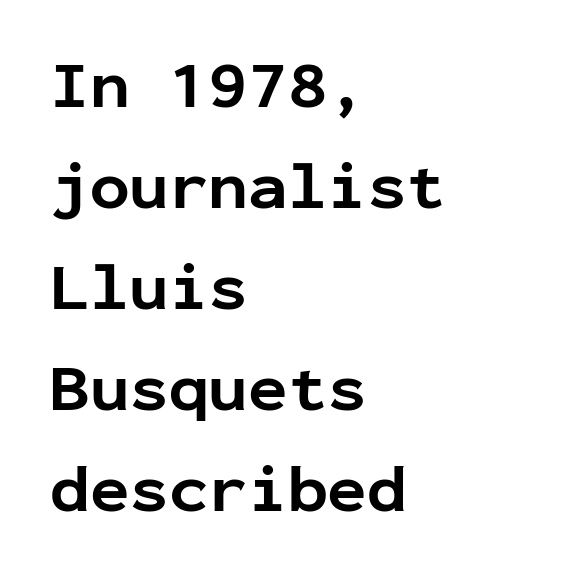
The image shows 66 px bold sans-serif type, upright, monospaced; set left-aligned, normal line spacing (1.53x), normal letter spacing, not underlined; low stroke contrast and a medium x-height.
